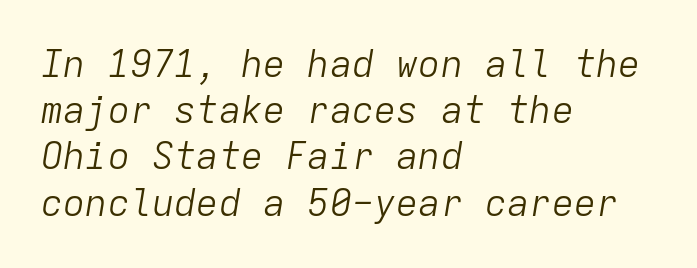
{"italic": "yes", "lean": "right", "slant_degrees": 9, "bold": "no", "weight": "light", "width": "normal", "stroke_contrast": "low", "x_height": "medium", "monospaced": "yes", "underline": "no", "align": "left", "line_spacing": "normal", "line_spacing_ratio": 1.25, "letter_spacing": "normal", "letter_spacing_em": 0.0, "glyph_px": 37}
